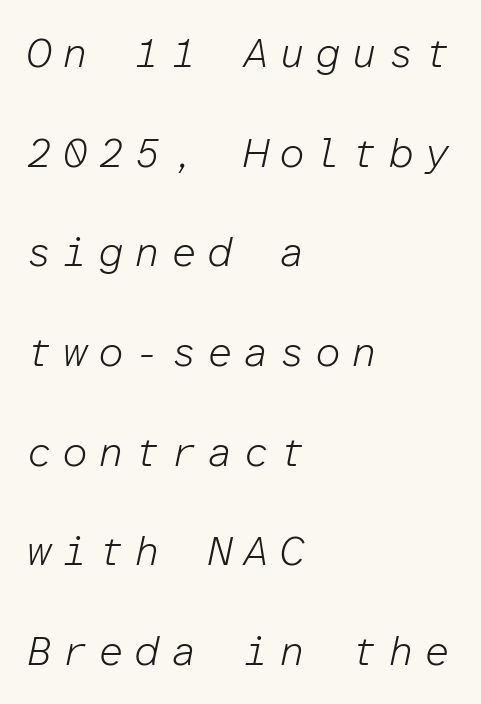
The image shows 41 px light type, italic (leaning right), monospaced; set left-aligned, loose line spacing (2.43x), unusually wide letter spacing (+0.25 em), not underlined; low stroke contrast and a medium x-height.
